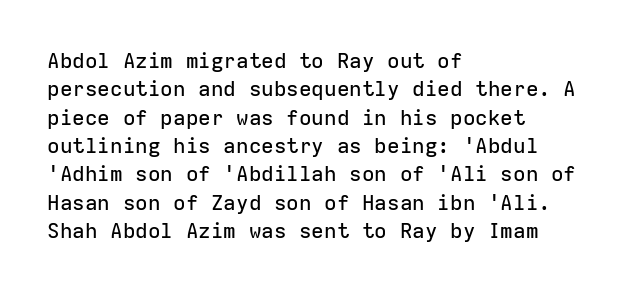
Posture: upright roman. The foot of each line stays bare and open. The passage shown stacks its lines at a standard gap. Alignment: flush left. The horizontal fit of the characters is conventional and even.
